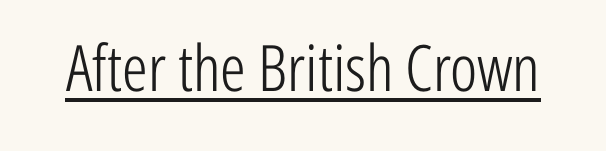
The image shows 64 px light, condensed sans-serif type, upright; set normal letter spacing, underlined; low stroke contrast and a medium x-height.
